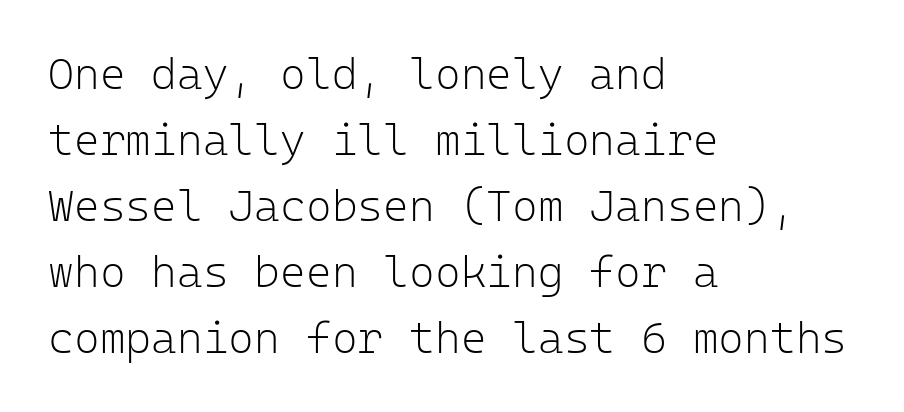
The image shows 44 px light sans-serif type, upright, monospaced; set left-aligned, normal line spacing (1.5x), normal letter spacing, not underlined; low stroke contrast and a medium x-height.
